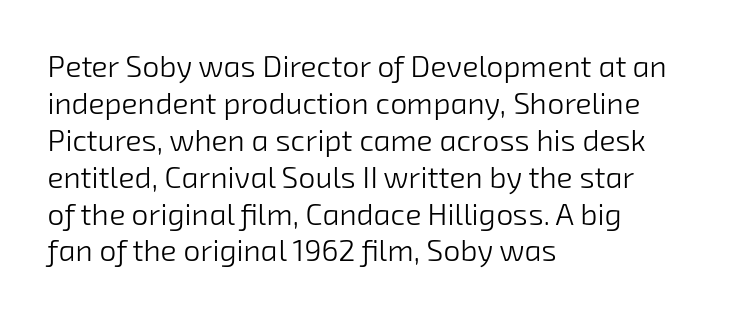
Q: Is the text bold? A: No.
Q: Is the typeface a serif or a sans-serif typeface? A: Sans-serif.
Q: Is the text underlined? A: No.
Q: How is the paragraph aligned? A: Left-aligned.
Q: Is the spacing between letters normal or unusually wide? A: Normal.
Q: Width (condensed, normal, or wide)? A: Normal.
Q: Stroke contrast? A: Low.
Q: x-height? A: Medium.
Q: Monospaced? A: No.
